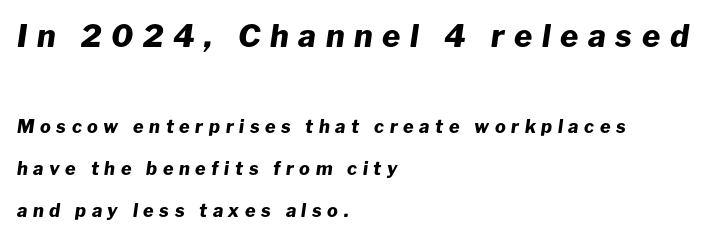
The image shows 31 px heavy type, italic (leaning right); set left-aligned, loose line spacing (2.35x), unusually wide letter spacing (+0.31 em), not underlined; the first (top) block is 1.72x larger; low stroke contrast and a medium x-height.
